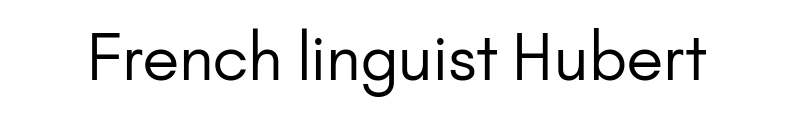
Q: Is the text bold? A: No.
Q: Is the text italic (slanted)? A: No, it is upright.
Q: Is the typeface a serif or a sans-serif typeface? A: Sans-serif.
Q: Is the text underlined? A: No.
Q: Is the spacing between letters normal or unusually wide? A: Normal.
Q: Width (condensed, normal, or wide)? A: Normal.
Q: Stroke contrast? A: Low.
Q: x-height? A: Small.
Q: Monospaced? A: No.
